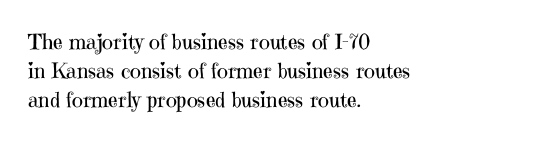
The image shows 21 px text type, upright; set left-aligned, normal line spacing (1.37x), normal letter spacing, not underlined.
